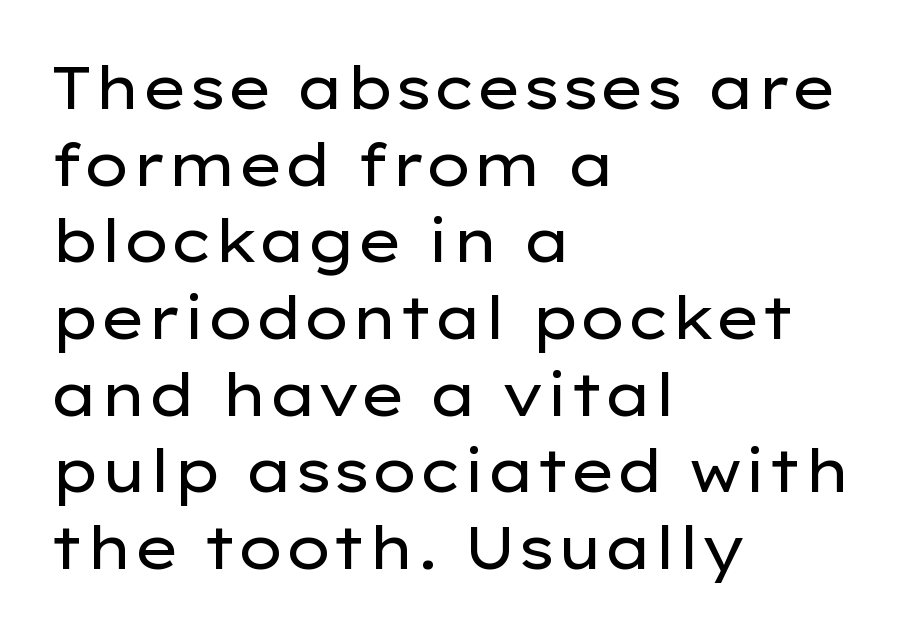
Q: Is the text bold? A: No.
Q: Is the text italic (slanted)? A: No, it is upright.
Q: Is the typeface a serif or a sans-serif typeface? A: Sans-serif.
Q: Is the text underlined? A: No.
Q: How is the paragraph aligned? A: Left-aligned.
Q: Is the spacing between letters normal or unusually wide? A: Normal.
Q: Is the spacing between lines tight, normal or loose? A: Normal.
Q: Width (condensed, normal, or wide)? A: Wide.
Q: Stroke contrast? A: Low.
Q: x-height? A: Medium.
Q: Monospaced? A: No.
